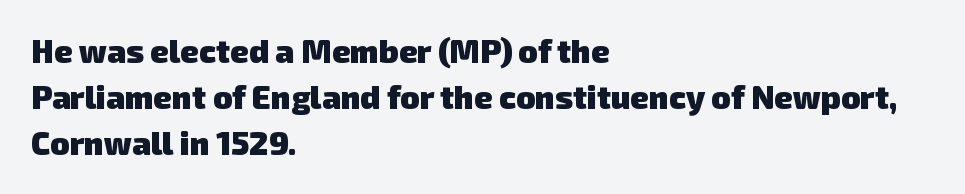
{"serif": "no", "bold": "yes", "weight": "heavy", "width": "normal", "stroke_contrast": "low", "x_height": "medium", "monospaced": "no", "underline": "no", "align": "left", "line_spacing": "normal", "line_spacing_ratio": 1.44, "letter_spacing": "normal", "letter_spacing_em": 0.0, "glyph_px": 32}
